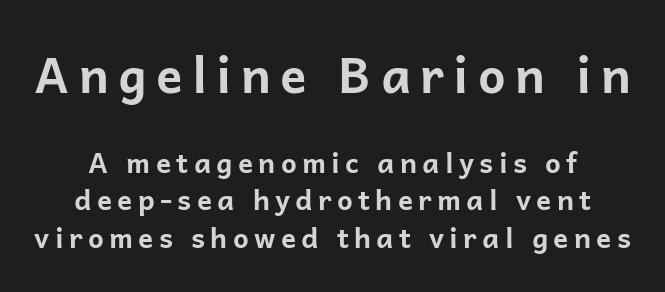
{"serif": "no", "italic": "no", "bold": "yes", "weight": "bold", "width": "normal", "stroke_contrast": "low", "x_height": "medium", "monospaced": "no", "underline": "no", "line_spacing": "normal", "line_spacing_ratio": 1.34, "larger_block": "first", "size_ratio": 1.75, "glyph_px": 49}
